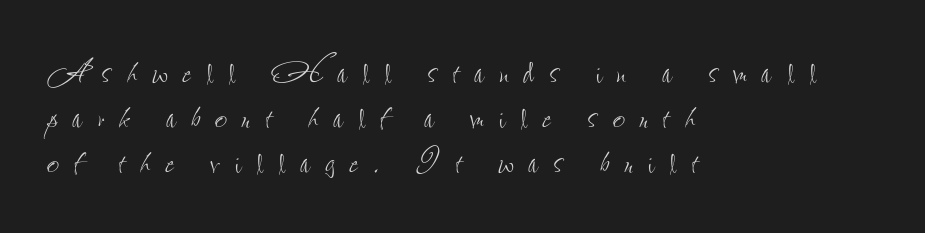
Very little white space separates one row of letters from the next. Does extra space separate the letters? Yes, quite a lot of it. No heavy texture on the line: the type isn't bold.
